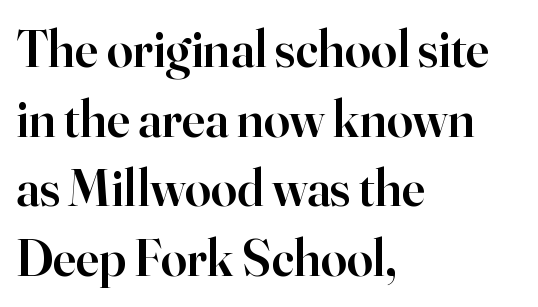
Where is the straight margin? On the left. The face used here is proportionally spaced, like ordinary book or web type. The rendering shows small feet on the letterforms — a serif design. A typesetter would call this zero additional tracking. Plain, unruled lines of type.
